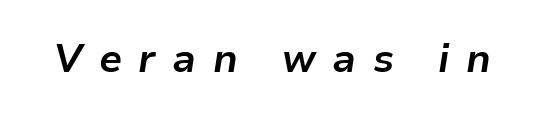
{"italic": "yes", "lean": "right", "slant_degrees": 9, "bold": "yes", "weight": "bold", "width": "normal", "stroke_contrast": "low", "x_height": "medium", "monospaced": "no", "underline": "no", "letter_spacing": "wide", "letter_spacing_em": 0.42, "glyph_px": 39}
